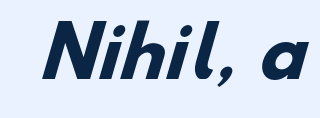
Q: Is the text bold? A: Yes.
Q: Is the typeface a serif or a sans-serif typeface? A: Sans-serif.
Q: Is the text underlined? A: No.
Q: Is the spacing between letters normal or unusually wide? A: Normal.
Q: Width (condensed, normal, or wide)? A: Normal.
Q: Stroke contrast? A: Low.
Q: x-height? A: Small.
Q: Monospaced? A: No.
